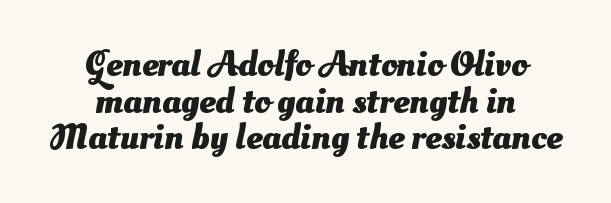
This sample is center-justified, so both line endings float freely. Character widths vary here, with narrow letters taking less room than wide ones. Serifs: no, the terminals of the letterforms are clean. Caption: standard tracking, unaltered. Emphasis by weight is at full strength: bold. Leading: reduced.
